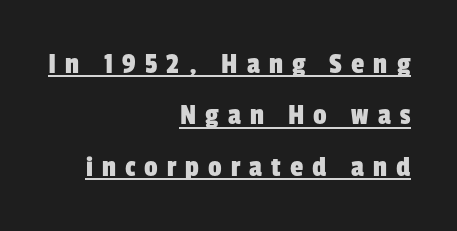
The image shows 30 px condensed sans-serif type; set right-aligned, line spacing 1.71x, unusually wide letter spacing (+0.3 em), underlined; low stroke contrast and a medium x-height.
